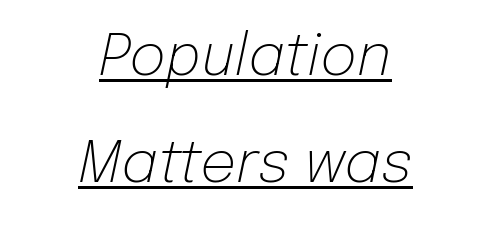
These lines are rendered in a variable-pitch font. Somebody hit Ctrl+U on this one — the words are underlined. The type is set solid horizontally, with unmodified tracking. There's an unmistakable incline to the writing here. Stem width sits at or under what a default text font uses. Line starts and ends both wander, symmetrically.
